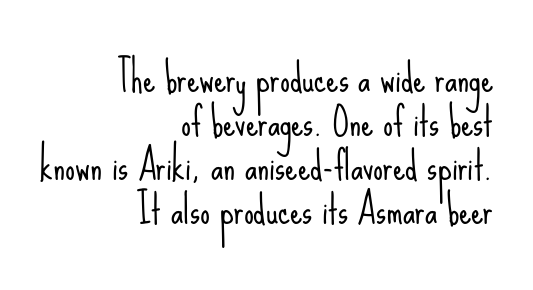
Q: Is the text bold? A: No.
Q: Is the text italic (slanted)? A: No, it is upright.
Q: Is the typeface a serif or a sans-serif typeface? A: Sans-serif.
Q: Is the text underlined? A: No.
Q: How is the paragraph aligned? A: Right-aligned.
Q: Is the spacing between letters normal or unusually wide? A: Normal.
Q: Is the spacing between lines tight, normal or loose? A: Tight.
Q: Width (condensed, normal, or wide)? A: Condensed.
Q: Stroke contrast? A: Low.
Q: x-height? A: Small.
Q: Monospaced? A: No.
